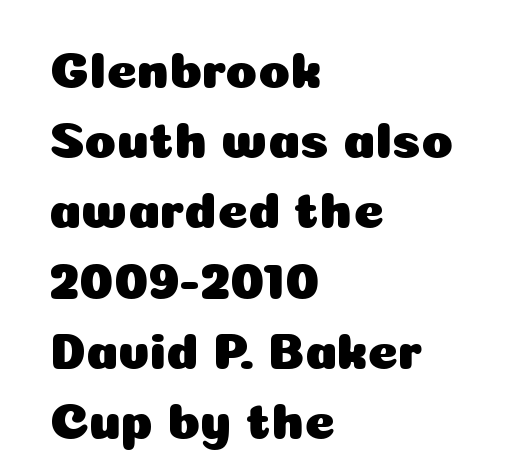
{"serif": "no", "italic": "no", "width": "normal", "stroke_contrast": "low", "x_height": "medium", "monospaced": "no", "underline": "no", "align": "left", "line_spacing": "normal", "line_spacing_ratio": 1.35, "letter_spacing": "normal", "letter_spacing_em": 0.0, "glyph_px": 52}
